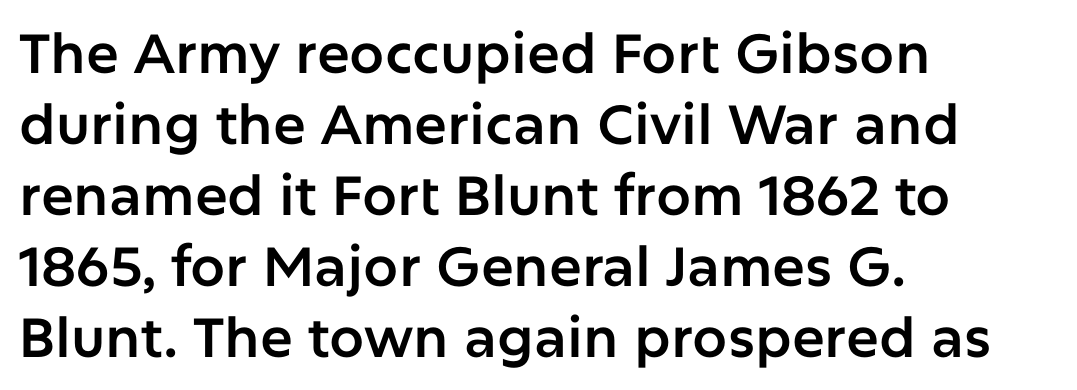
The image shows 55 px sans-serif type, upright; set left-aligned, normal line spacing (1.29x), normal letter spacing, not underlined; low stroke contrast and a medium x-height.
